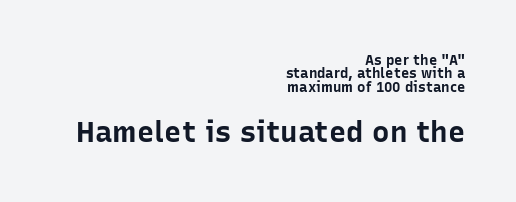
{"serif": "no", "italic": "no", "bold": "yes", "weight": "bold", "width": "normal", "stroke_contrast": "low", "x_height": "medium", "monospaced": "no", "underline": "no", "align": "right", "line_spacing": "tight", "line_spacing_ratio": 0.95, "letter_spacing": "normal", "letter_spacing_em": 0.0, "larger_block": "second", "size_ratio": 2.07, "glyph_px": 29}
